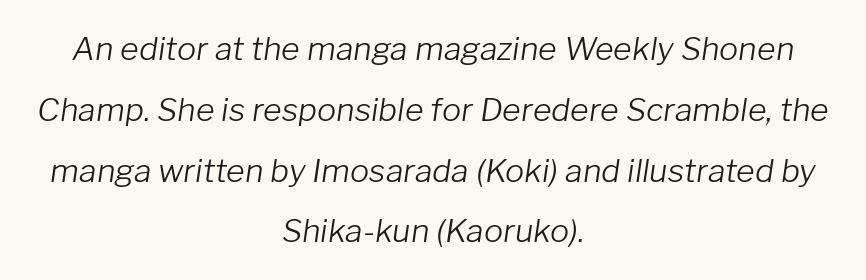
{"italic": "yes", "lean": "right", "slant_degrees": 8, "bold": "no", "weight": "light", "width": "normal", "stroke_contrast": "low", "x_height": "medium", "monospaced": "no", "underline": "no", "align": "center", "line_spacing": "loose", "line_spacing_ratio": 1.9, "letter_spacing": "normal", "letter_spacing_em": 0.0, "glyph_px": 32}
